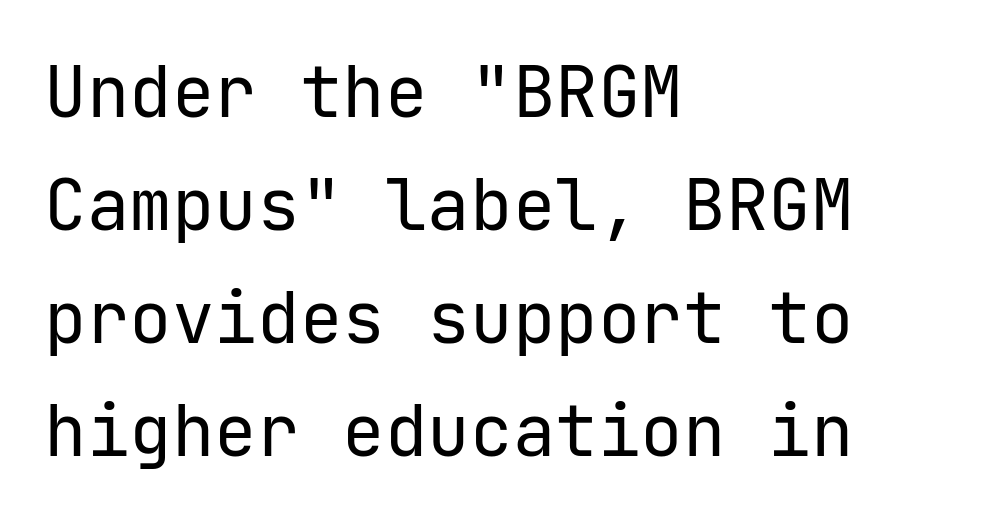
Q: Is the text bold? A: No.
Q: Is the text italic (slanted)? A: No, it is upright.
Q: Is the typeface a serif or a sans-serif typeface? A: Sans-serif.
Q: Is the text underlined? A: No.
Q: How is the paragraph aligned? A: Left-aligned.
Q: Is the spacing between letters normal or unusually wide? A: Normal.
Q: Is the spacing between lines tight, normal or loose? A: Normal.
Q: Width (condensed, normal, or wide)? A: Normal.
Q: Stroke contrast? A: Low.
Q: x-height? A: Medium.
